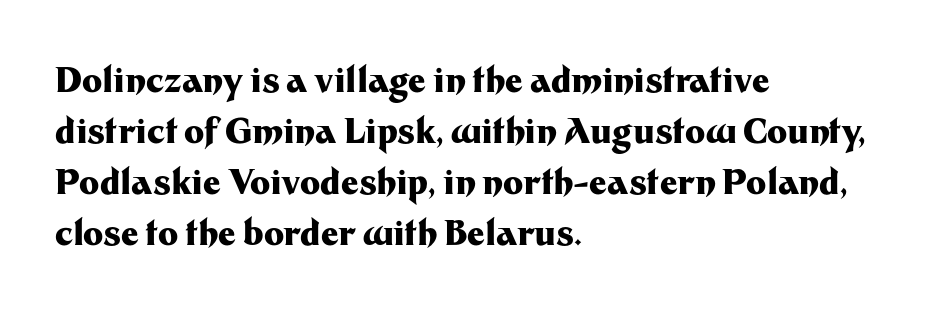
Look at the stroke-to-counter ratio: heavy, a bold. Unlike a traditional serif, this face leaves its strokes unadorned. These lines stack with their left ends in a neat column. Unmarked baselines from the first word to the last. The letters sit at their default tracking, neither squeezed nor spread.
